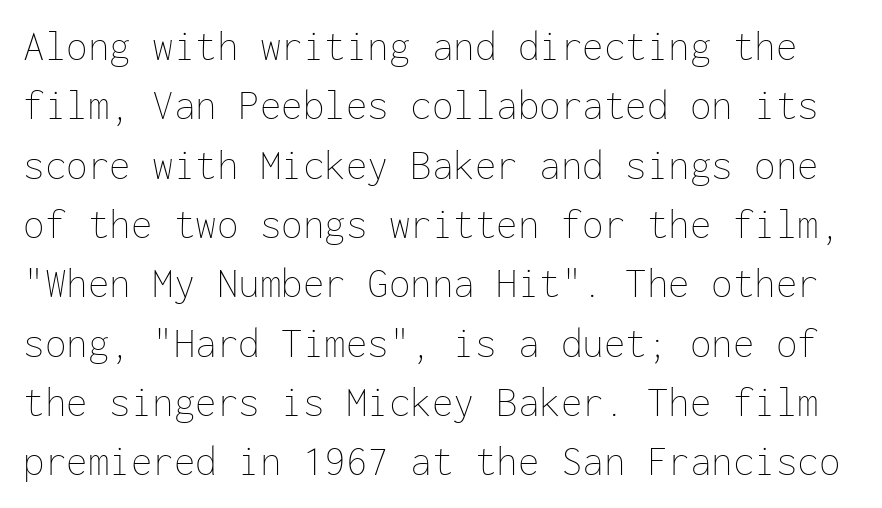
{"italic": "no", "bold": "no", "weight": "thin", "width": "normal", "stroke_contrast": "low", "x_height": "medium", "monospaced": "yes", "underline": "no", "line_spacing": "normal", "line_spacing_ratio": 1.38, "letter_spacing": "normal", "letter_spacing_em": 0.0, "glyph_px": 43}
